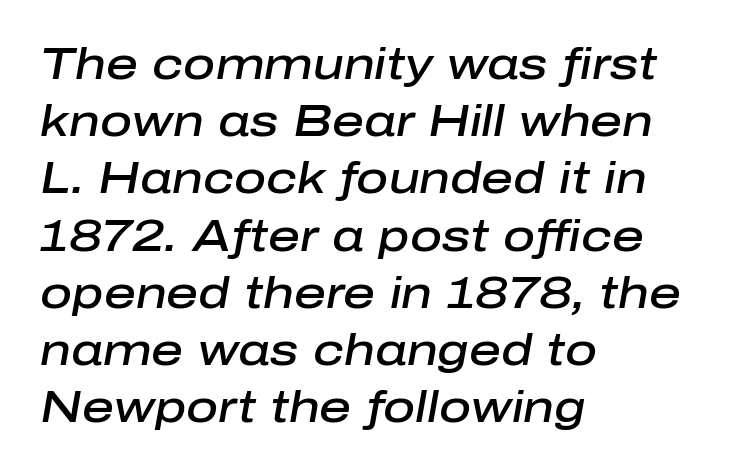
{"italic": "yes", "lean": "right", "slant_degrees": 10, "bold": "semi", "weight": "semibold", "width": "normal", "stroke_contrast": "low", "x_height": "medium", "monospaced": "no", "underline": "no", "align": "left", "line_spacing": "normal", "line_spacing_ratio": 1.3, "letter_spacing": "normal", "letter_spacing_em": 0.0, "glyph_px": 44}
